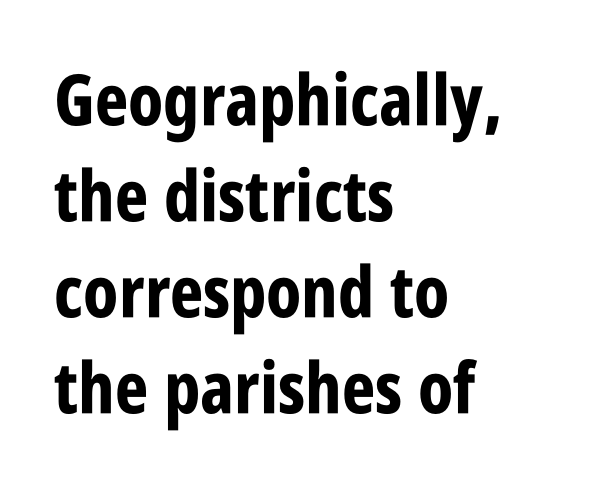
Q: Is the text bold? A: Yes.
Q: Is the text italic (slanted)? A: No, it is upright.
Q: Is the typeface a serif or a sans-serif typeface? A: Sans-serif.
Q: Is the text underlined? A: No.
Q: How is the paragraph aligned? A: Left-aligned.
Q: Is the spacing between letters normal or unusually wide? A: Normal.
Q: Is the spacing between lines tight, normal or loose? A: Normal.
Q: Width (condensed, normal, or wide)? A: Condensed.
Q: Stroke contrast? A: Low.
Q: x-height? A: Large.
Q: Monospaced? A: No.
